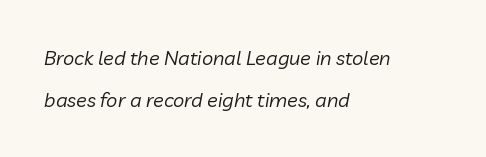
Q: Is the text bold? A: No.
Q: Is the text italic (slanted)? A: Yes, it leans right by about 10 degrees.
Q: Is the text underlined? A: No.
Q: How is the paragraph aligned? A: Left-aligned.
Q: Is the spacing between letters normal or unusually wide? A: Normal.
Q: Is the spacing between lines tight, normal or loose? A: Loose.
